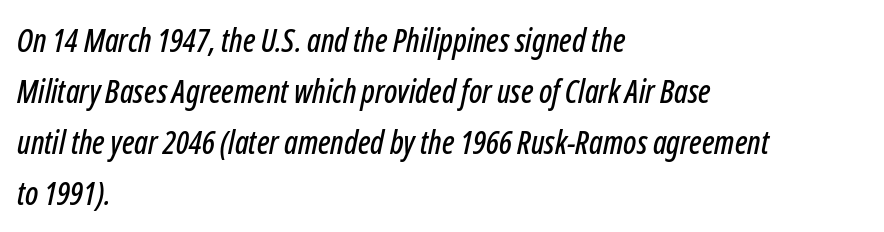
The image shows 32 px condensed type, italic (leaning right); set left-aligned, normal line spacing (1.59x), normal letter spacing, not underlined; low stroke contrast and a medium x-height.
